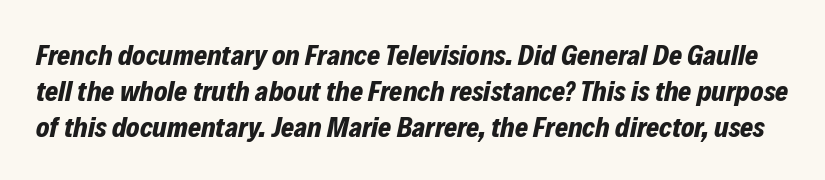
{"italic": "yes", "lean": "right", "slant_degrees": 12, "bold": "yes", "weight": "bold", "width": "normal", "stroke_contrast": "low", "x_height": "medium", "monospaced": "no", "underline": "no", "line_spacing": "normal", "line_spacing_ratio": 1.29, "letter_spacing": "normal", "letter_spacing_em": 0.0, "glyph_px": 28}
